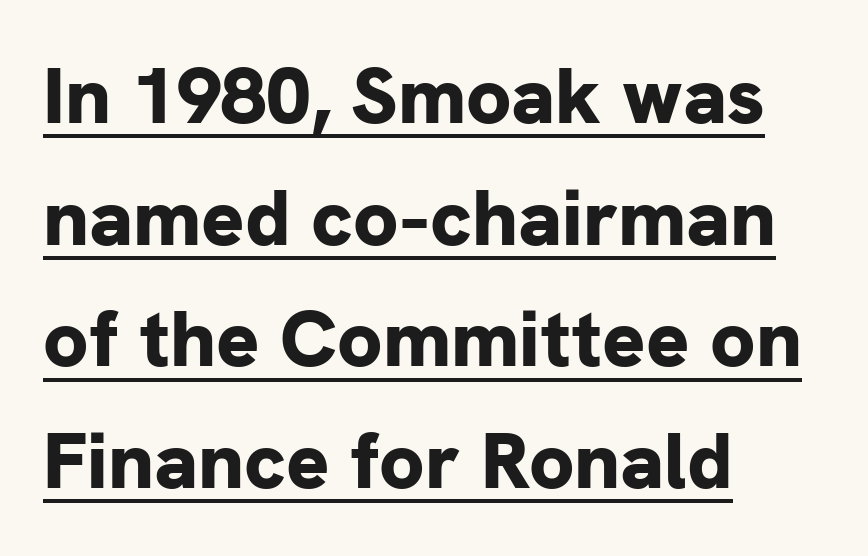
{"serif": "no", "italic": "no", "bold": "yes", "weight": "bold", "width": "normal", "stroke_contrast": "low", "x_height": "medium", "monospaced": "no", "underline": "yes", "align": "left", "line_spacing": "normal", "line_spacing_ratio": 1.52, "letter_spacing": "normal", "letter_spacing_em": 0.0, "glyph_px": 80}
